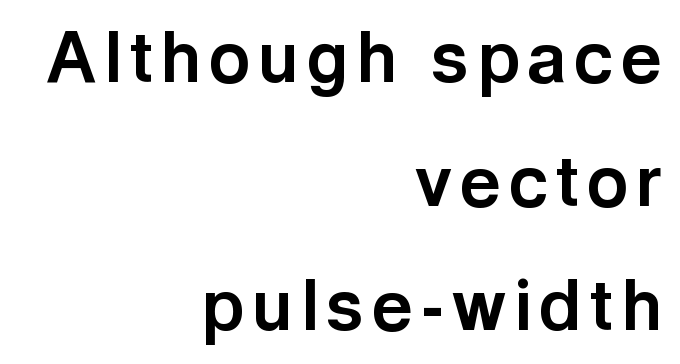
{"serif": "no", "italic": "no", "bold": "yes", "weight": "bold", "width": "normal", "x_height": "medium", "monospaced": "no", "underline": "no", "align": "right", "line_spacing_ratio": 1.75, "glyph_px": 71}
